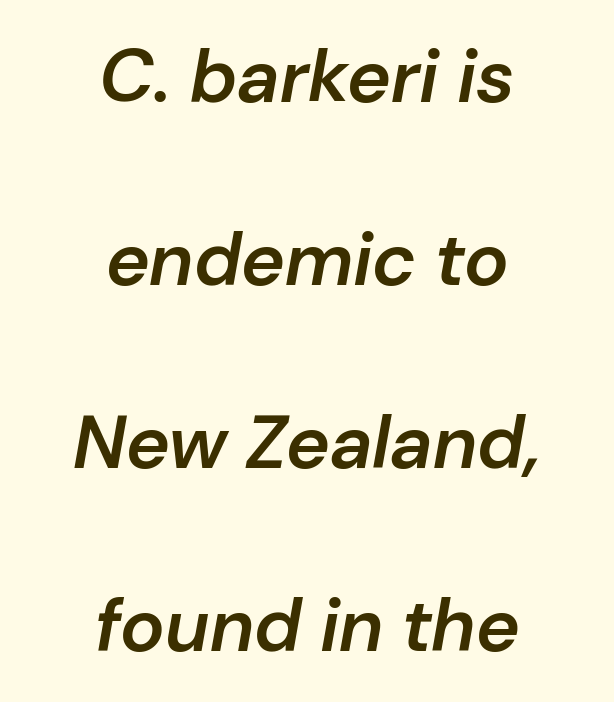
{"italic": "yes", "lean": "right", "slant_degrees": 10, "bold": "semi", "weight": "semibold", "width": "normal", "stroke_contrast": "low", "x_height": "medium", "monospaced": "no", "underline": "no", "align": "center", "line_spacing": "loose", "line_spacing_ratio": 2.44, "letter_spacing": "normal", "letter_spacing_em": 0.0, "glyph_px": 75}
